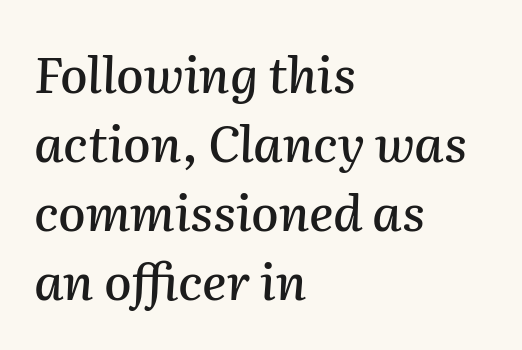
The image shows 50 px text type, italic (leaning right); set left-aligned, normal line spacing (1.38x), normal letter spacing, not underlined; medium stroke contrast and a medium x-height.
